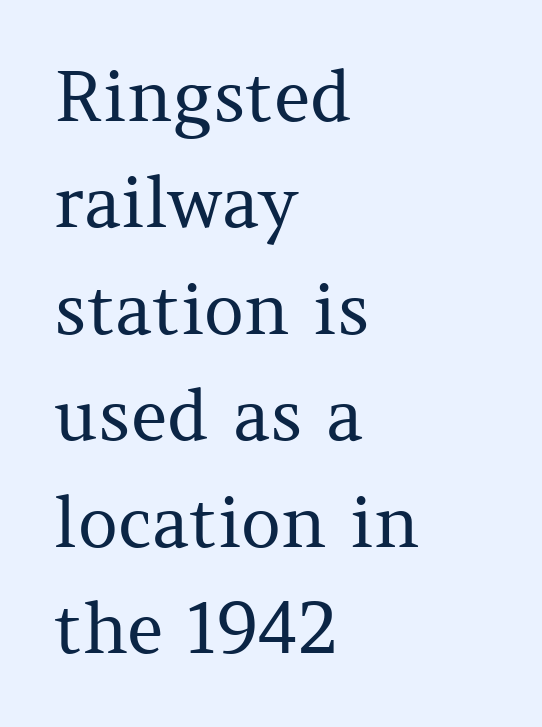
{"serif": "yes", "italic": "no", "bold": "no", "weight": "regular", "width": "normal", "stroke_contrast": "medium", "x_height": "medium", "monospaced": "no", "underline": "no", "align": "left", "line_spacing": "normal", "line_spacing_ratio": 1.52, "letter_spacing": "normal", "letter_spacing_em": 0.0, "glyph_px": 70}
